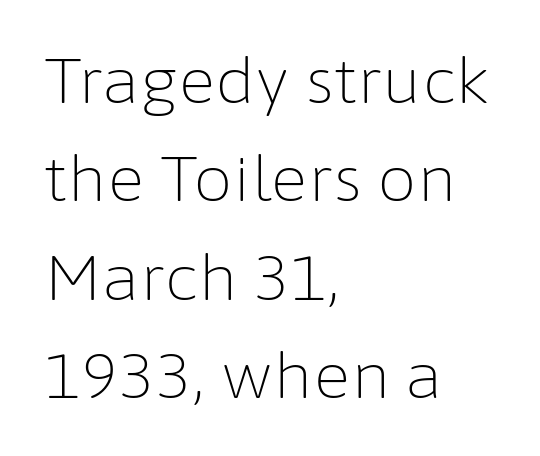
Q: Is the text bold? A: No.
Q: Is the text italic (slanted)? A: No, it is upright.
Q: Is the typeface a serif or a sans-serif typeface? A: Sans-serif.
Q: Is the text underlined? A: No.
Q: How is the paragraph aligned? A: Left-aligned.
Q: Is the spacing between letters normal or unusually wide? A: Normal.
Q: Is the spacing between lines tight, normal or loose? A: Normal.
Q: Width (condensed, normal, or wide)? A: Normal.
Q: Stroke contrast? A: Low.
Q: x-height? A: Medium.
Q: Monospaced? A: No.
